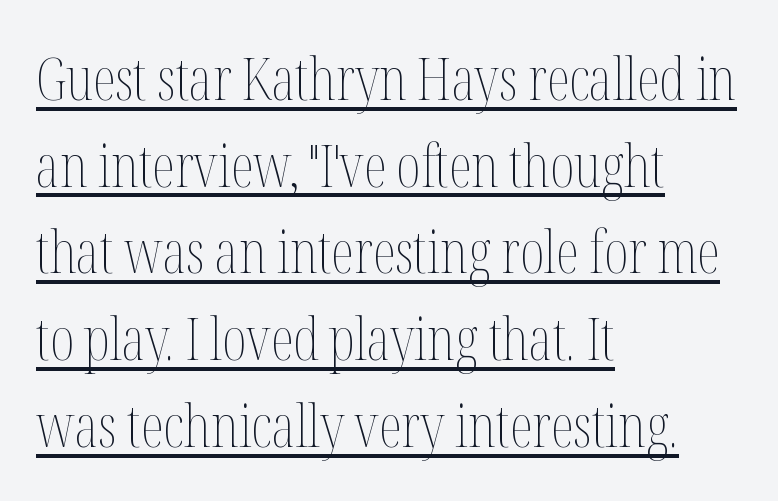
{"italic": "no", "bold": "no", "weight": "thin", "width": "condensed", "stroke_contrast": "medium", "x_height": "medium", "monospaced": "no", "underline": "yes", "align": "left", "line_spacing": "normal", "line_spacing_ratio": 1.47, "letter_spacing": "normal", "letter_spacing_em": 0.0, "glyph_px": 59}
